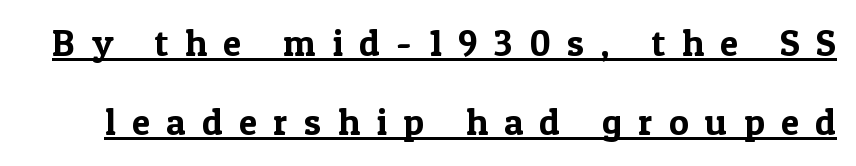
The image shows 37 px serif type, upright; set loose line spacing (2.14x), unusually wide letter spacing (+0.45 em), underlined; a medium x-height.
